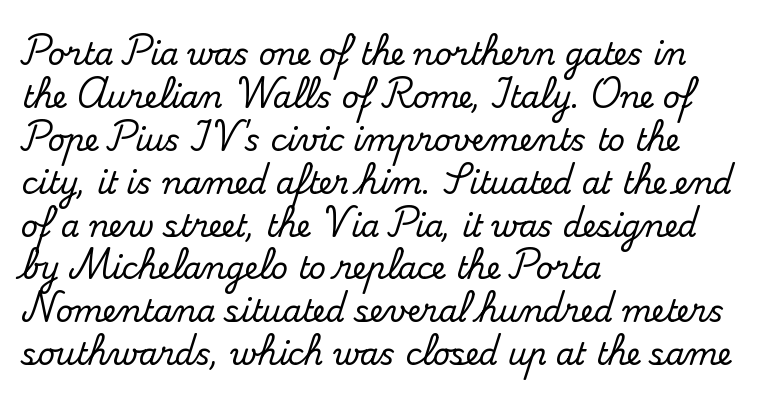
These lines keep a tight, regular rhythm from letter to letter. The ragged edge is on the right, which tells us the setting is flush left. The space directly below the letters is spotless. The vertical gap from one line to the next is medium.
